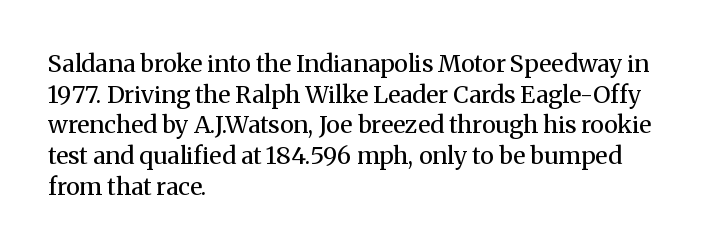
{"italic": "no", "bold": "no", "underline": "no", "align": "left", "line_spacing": "normal", "line_spacing_ratio": 1.28, "letter_spacing": "normal", "letter_spacing_em": 0.0, "glyph_px": 24}
